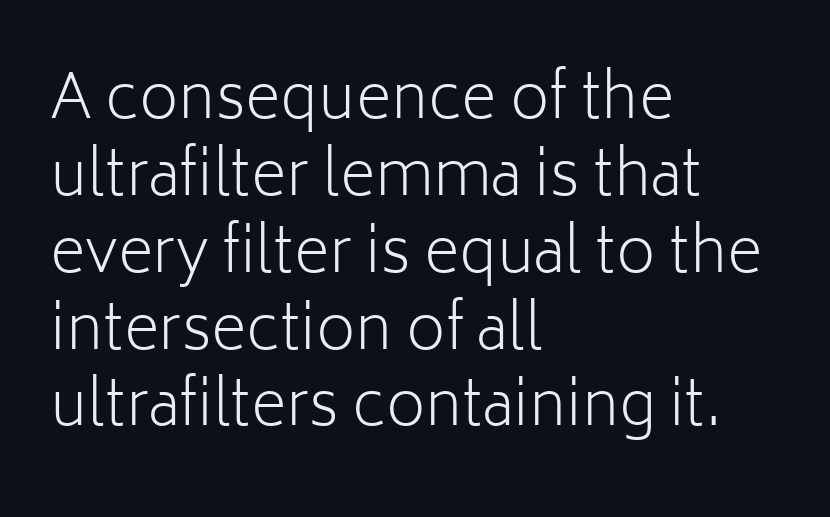
Observe the absence of serifs on each vertical stroke in this sample. This sample has the flowing, uneven cadence of proportional lettering. In terms of leading, this rendering sits right in the middle. Between one letter and the next there's only the usual sliver of space. The weight would be labelled regular, book, light, or lighter still. The baseline area is clear.
